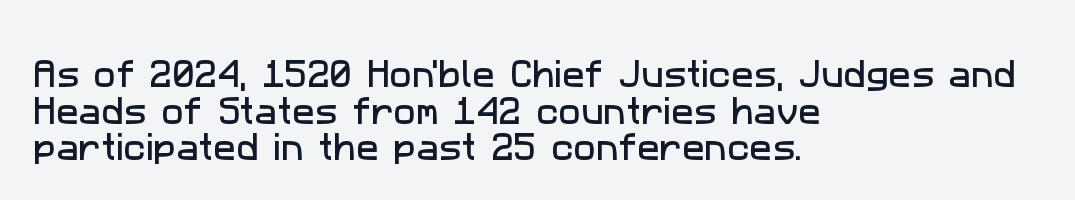
The image shows 30 px sans-serif type; set left-aligned, line spacing 1.22x, normal letter spacing, not underlined; low stroke contrast and a medium x-height.
